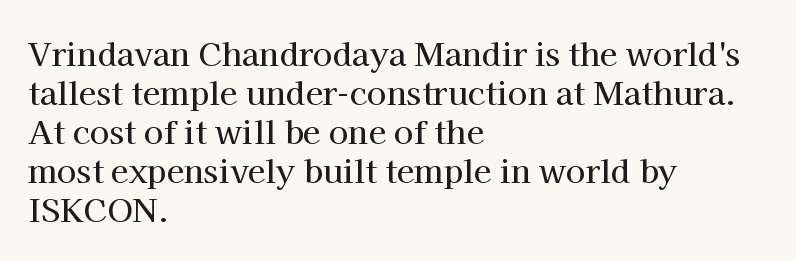
No italicization has been applied; the sample stays upright. Typeset ragged right — the left edge is the straight one. The characters display serif detailing at their extremities. Between one letter and the next there's only the usual sliver of space.
